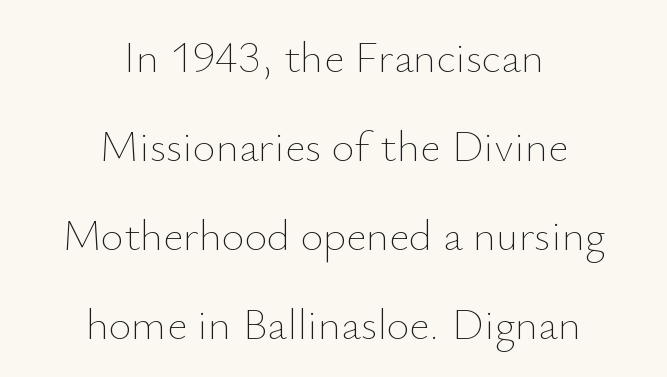
The image shows 44 px thin type, upright; set centered, loose line spacing (2.02x), normal letter spacing, not underlined; low stroke contrast and a small x-height.
